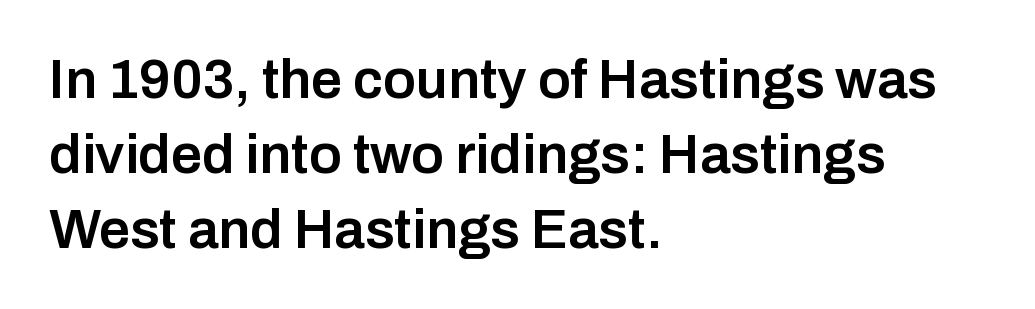
The image shows 55 px semibold sans-serif type, upright; set left-aligned, normal line spacing (1.36x), normal letter spacing, not underlined; low stroke contrast and a medium x-height.
